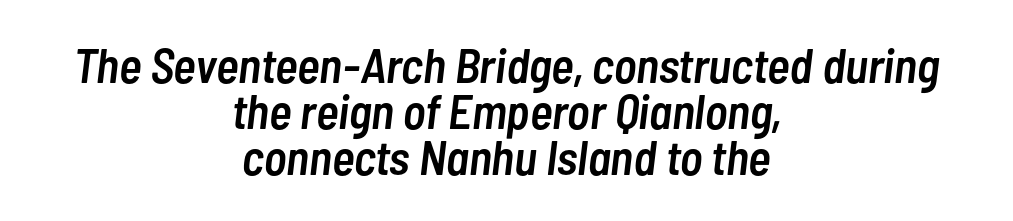
The image shows 48 px semibold, condensed type, italic (leaning right); set centered, tight line spacing (0.96x), normal letter spacing, not underlined; low stroke contrast and a medium x-height.
